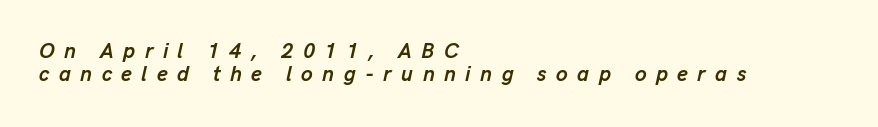
Q: Is the text bold? A: Yes.
Q: Is the text italic (slanted)? A: Yes, it leans right by about 13 degrees.
Q: Is the text underlined? A: No.
Q: How is the paragraph aligned? A: Left-aligned.
Q: Is the spacing between letters normal or unusually wide? A: Unusually wide.
Q: Is the spacing between lines tight, normal or loose? A: Tight.
